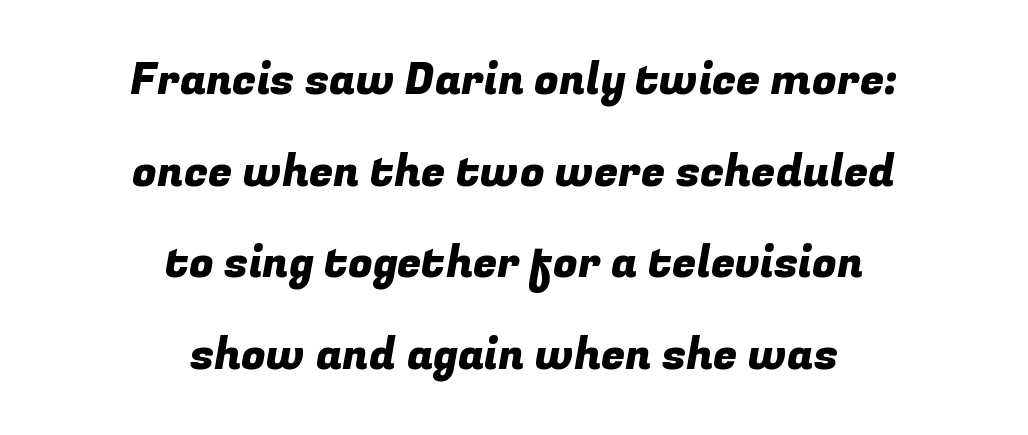
The image shows 44 px sans-serif type; set centered, loose line spacing (2.08x), normal letter spacing, not underlined; low stroke contrast and a medium x-height.
